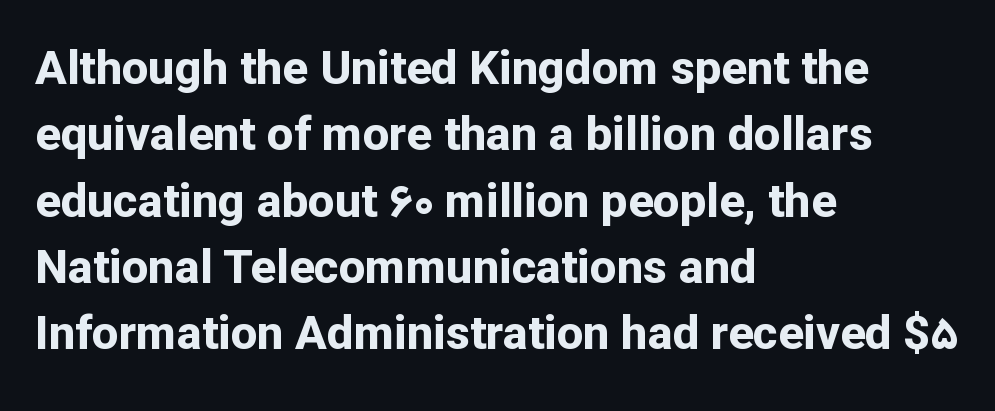
{"serif": "no", "italic": "no", "bold": "yes", "weight": "bold", "width": "normal", "stroke_contrast": "low", "x_height": "medium", "monospaced": "no", "underline": "no", "align": "left", "line_spacing": "normal", "line_spacing_ratio": 1.41, "letter_spacing": "normal", "letter_spacing_em": 0.0, "glyph_px": 47}
